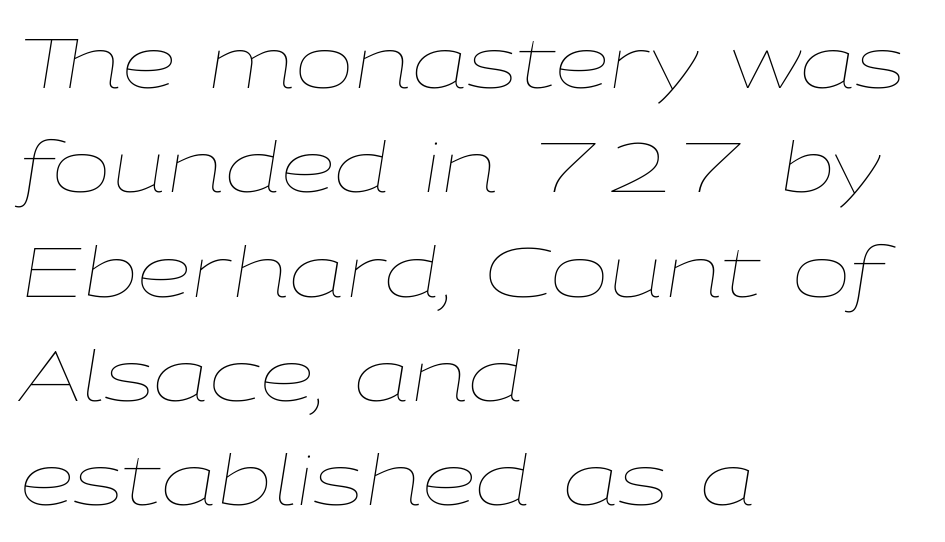
Q: Is the text bold? A: No.
Q: Is the text italic (slanted)? A: Yes, it leans right by about 9 degrees.
Q: Is the text underlined? A: No.
Q: How is the paragraph aligned? A: Left-aligned.
Q: Is the spacing between letters normal or unusually wide? A: Normal.
Q: Is the spacing between lines tight, normal or loose? A: Normal.
Q: Width (condensed, normal, or wide)? A: Wide.
Q: Stroke contrast? A: Low.
Q: x-height? A: Medium.
Q: Monospaced? A: No.
